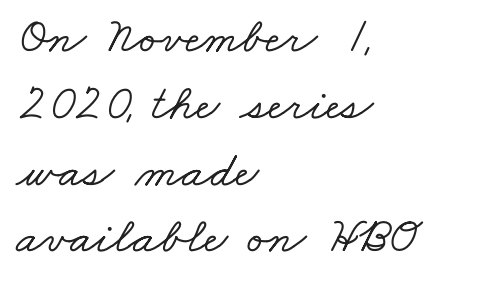
The image shows 51 px wide serif type; set left-aligned, normal line spacing (1.31x), normal letter spacing, not underlined; low stroke contrast and a small x-height.
